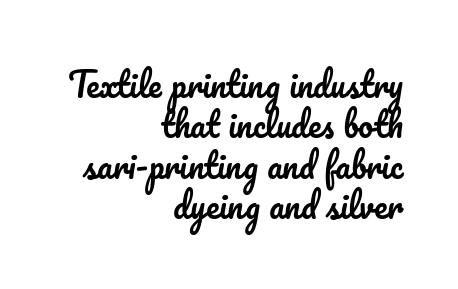
Q: Is the text italic (slanted)? A: Yes.
Q: Is the text underlined? A: No.
Q: How is the paragraph aligned? A: Right-aligned.
Q: Is the spacing between letters normal or unusually wide? A: Normal.
Q: Width (condensed, normal, or wide)? A: Normal.
Q: Stroke contrast? A: Low.
Q: x-height? A: Small.
Q: Monospaced? A: No.
